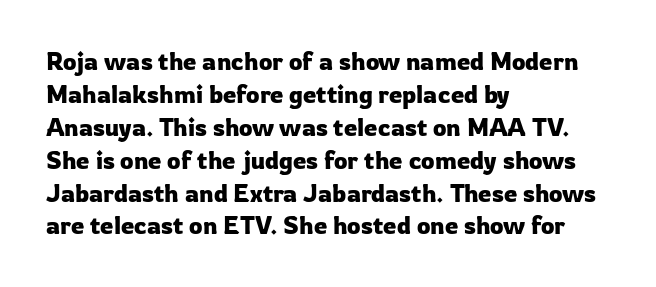
The image shows 24 px text type, upright; set left-aligned, normal line spacing (1.37x), normal letter spacing, not underlined.
